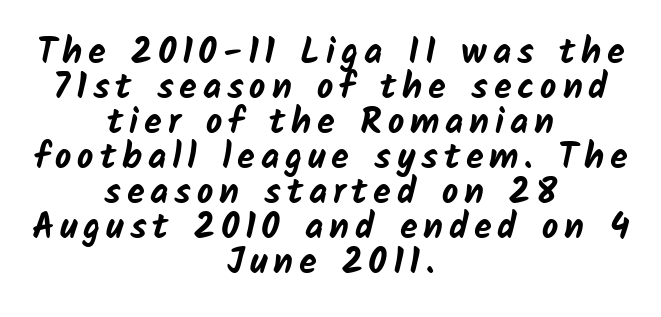
{"serif": "no", "bold": "yes", "weight": "bold", "width": "normal", "stroke_contrast": "low", "x_height": "medium", "monospaced": "no", "underline": "no", "align": "center", "line_spacing": "tight", "line_spacing_ratio": 0.97, "glyph_px": 36}
